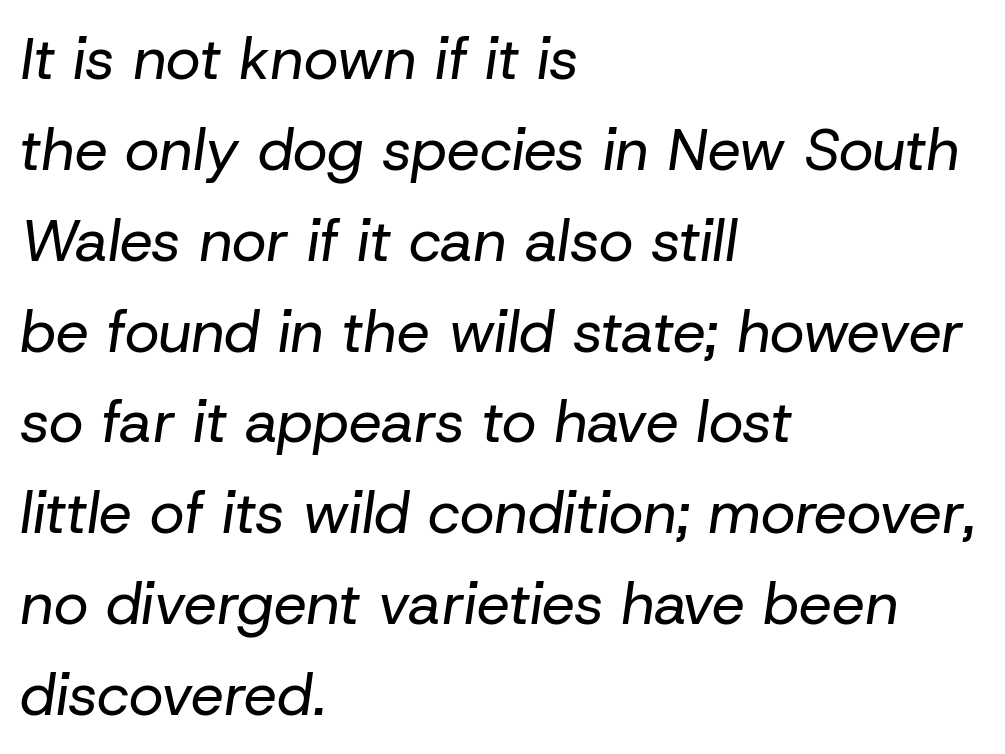
The image shows 59 px regular-weight type, italic (leaning right); set left-aligned, normal line spacing (1.54x), normal letter spacing, not underlined; low stroke contrast and a medium x-height.
